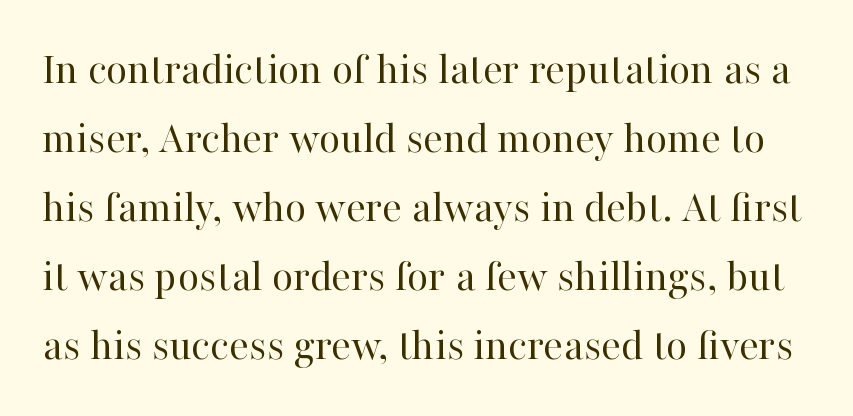
Notice how descenders clear the ascenders below comfortably — that's standard leading. Stem width sits at or under what a default text font uses. Spacing between characters is what you'd get straight out of the box. Nope, not italic — everything's standing straight. You could not count columns in this text — the font is proportionally spaced. The passage shown is typeset with a serif family.
